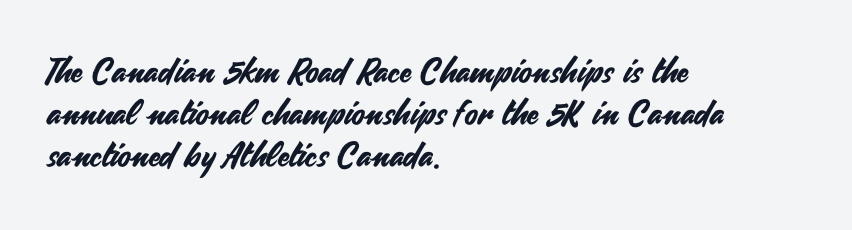
Q: Is the text italic (slanted)? A: Yes.
Q: Is the typeface a serif or a sans-serif typeface? A: Sans-serif.
Q: Is the text underlined? A: No.
Q: How is the paragraph aligned? A: Left-aligned.
Q: Is the spacing between letters normal or unusually wide? A: Normal.
Q: Width (condensed, normal, or wide)? A: Normal.
Q: Stroke contrast? A: Medium.
Q: x-height? A: Small.
Q: Monospaced? A: No.
